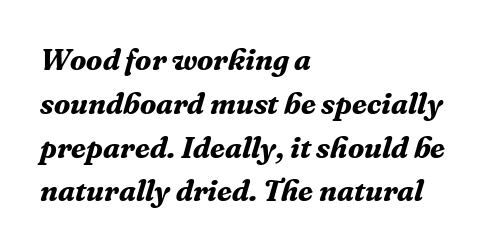
The image shows 30 px bold serif type, italic (leaning right); set left-aligned, normal line spacing (1.46x), normal letter spacing, not underlined; medium stroke contrast and a medium x-height.
